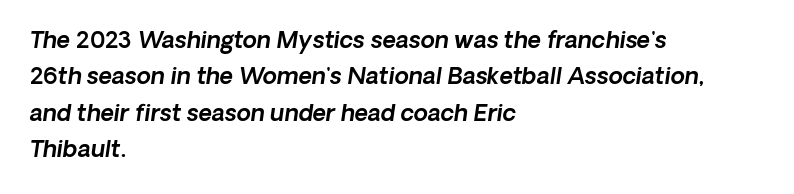
Q: Is the text italic (slanted)? A: Yes, it leans right by about 8 degrees.
Q: Is the text underlined? A: No.
Q: How is the paragraph aligned? A: Left-aligned.
Q: Is the spacing between letters normal or unusually wide? A: Normal.
Q: Is the spacing between lines tight, normal or loose? A: Normal.
